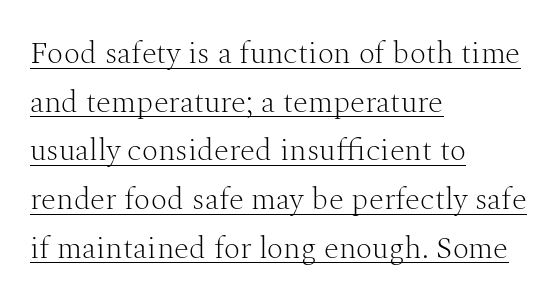
{"serif": "yes", "italic": "no", "bold": "no", "weight": "light", "width": "normal", "stroke_contrast": "medium", "x_height": "medium", "monospaced": "no", "underline": "yes", "align": "left", "line_spacing": "normal", "line_spacing_ratio": 1.57, "letter_spacing": "normal", "letter_spacing_em": 0.0, "glyph_px": 31}
